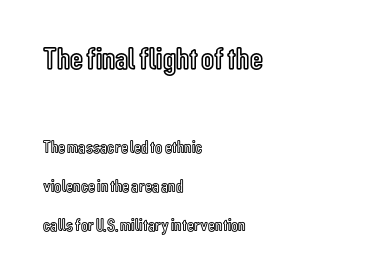
{"italic": "no", "width": "condensed", "x_height": "medium", "monospaced": "no", "underline": "no", "align": "left", "line_spacing": "loose", "line_spacing_ratio": 2.17, "letter_spacing": "normal", "letter_spacing_em": 0.0, "larger_block": "first", "size_ratio": 1.78, "glyph_px": 32}
